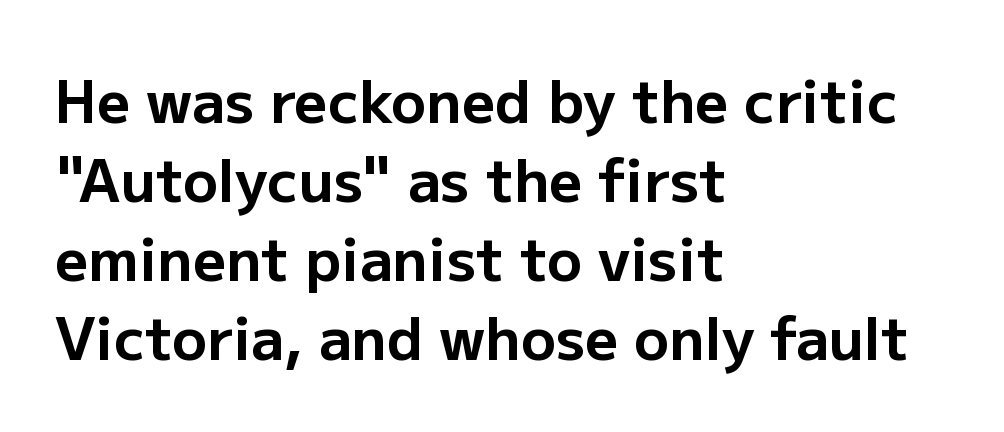
Q: Is the text bold? A: Yes.
Q: Is the text italic (slanted)? A: No, it is upright.
Q: Is the typeface a serif or a sans-serif typeface? A: Sans-serif.
Q: Is the text underlined? A: No.
Q: How is the paragraph aligned? A: Left-aligned.
Q: Is the spacing between letters normal or unusually wide? A: Normal.
Q: Is the spacing between lines tight, normal or loose? A: Normal.
Q: Width (condensed, normal, or wide)? A: Normal.
Q: Stroke contrast? A: Low.
Q: x-height? A: Medium.
Q: Monospaced? A: No.
